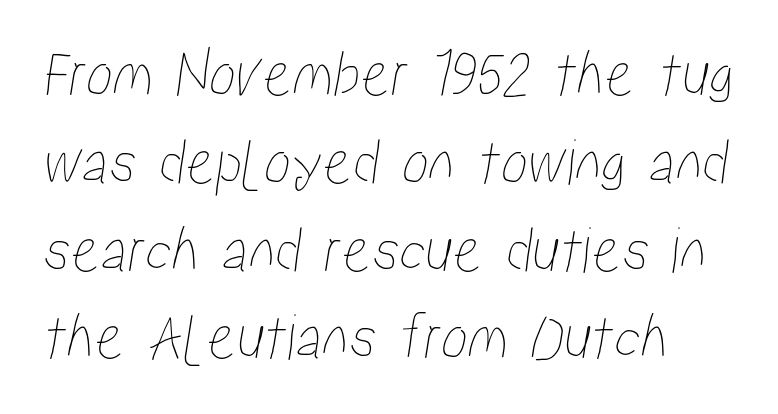
Q: Is the text underlined? A: No.
Q: How is the paragraph aligned? A: Left-aligned.
Q: Is the spacing between letters normal or unusually wide? A: Normal.
Q: Is the spacing between lines tight, normal or loose? A: Normal.
Q: Width (condensed, normal, or wide)? A: Condensed.
Q: Stroke contrast? A: Low.
Q: x-height? A: Medium.
Q: Monospaced? A: No.
